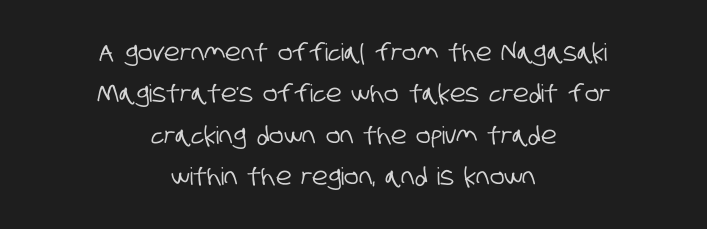
Q: Is the text underlined? A: No.
Q: How is the paragraph aligned? A: Centered.
Q: Is the spacing between letters normal or unusually wide? A: Normal.
